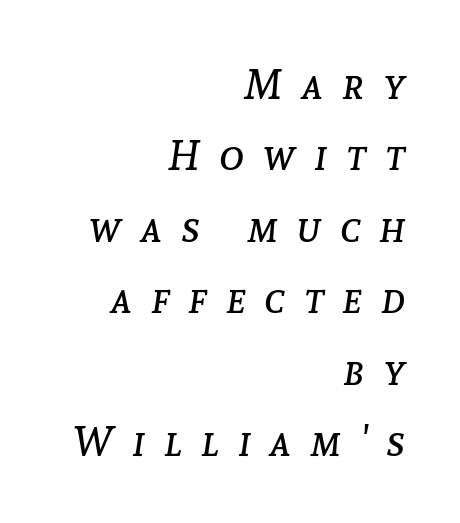
The image shows 42 px regular-weight type, italic (leaning right); set right-aligned, normal line spacing (1.7x), unusually wide letter spacing (+0.45 em), not underlined; low stroke contrast and a medium x-height.
